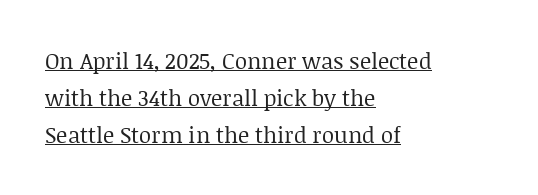
Q: Is the text bold? A: No.
Q: Is the text italic (slanted)? A: No, it is upright.
Q: Is the text underlined? A: Yes.
Q: How is the paragraph aligned? A: Left-aligned.
Q: Is the spacing between letters normal or unusually wide? A: Normal.
Q: Is the spacing between lines tight, normal or loose? A: Normal.
